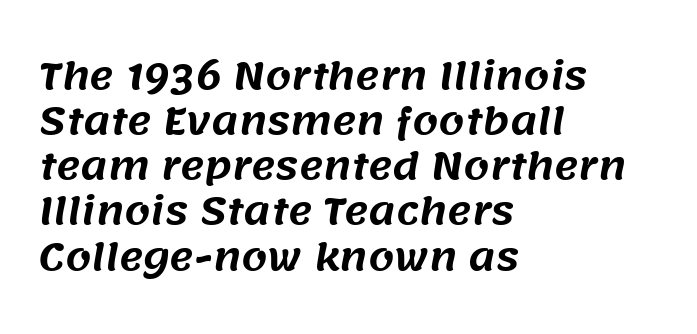
Q: Is the typeface a serif or a sans-serif typeface? A: Sans-serif.
Q: Is the text underlined? A: No.
Q: How is the paragraph aligned? A: Left-aligned.
Q: Is the spacing between letters normal or unusually wide? A: Normal.
Q: Width (condensed, normal, or wide)? A: Normal.
Q: Stroke contrast? A: Medium.
Q: x-height? A: Large.
Q: Monospaced? A: No.
